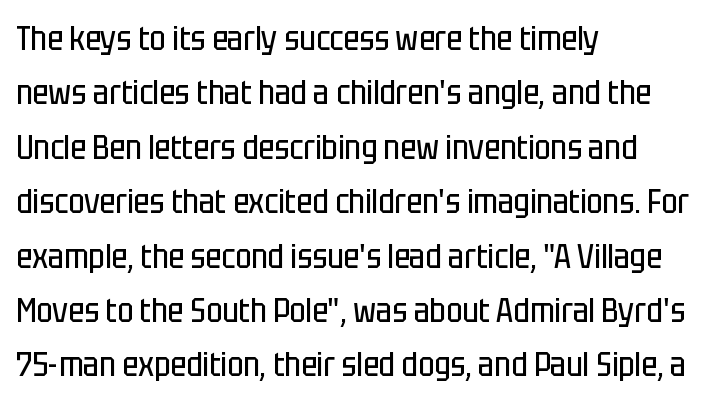
The image shows 34 px regular-weight, condensed sans-serif type, upright; set left-aligned, normal line spacing (1.6x), normal letter spacing, not underlined; low stroke contrast and a large x-height.
